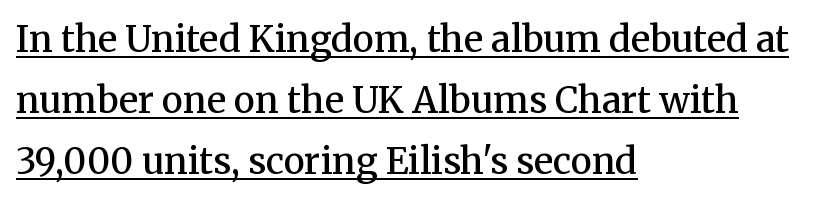
{"serif": "yes", "italic": "no", "bold": "semi", "weight": "semibold", "width": "normal", "stroke_contrast": "medium", "x_height": "medium", "monospaced": "no", "underline": "yes", "align": "left", "line_spacing": "normal", "line_spacing_ratio": 1.7, "letter_spacing": "normal", "letter_spacing_em": 0.0, "glyph_px": 36}
